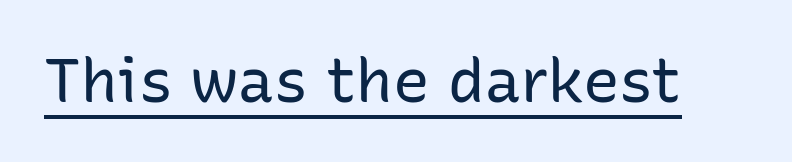
Q: Is the text bold? A: No.
Q: Is the text italic (slanted)? A: No, it is upright.
Q: Is the typeface a serif or a sans-serif typeface? A: Sans-serif.
Q: Is the text underlined? A: Yes.
Q: Is the spacing between letters normal or unusually wide? A: Normal.
Q: Width (condensed, normal, or wide)? A: Normal.
Q: Stroke contrast? A: Low.
Q: x-height? A: Medium.
Q: Monospaced? A: No.
